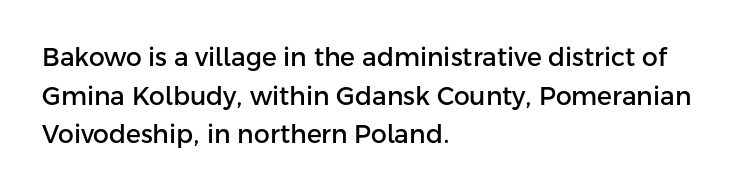
Q: Is the text italic (slanted)? A: No, it is upright.
Q: Is the text underlined? A: No.
Q: How is the paragraph aligned? A: Left-aligned.
Q: Is the spacing between letters normal or unusually wide? A: Normal.
Q: Is the spacing between lines tight, normal or loose? A: Normal.
